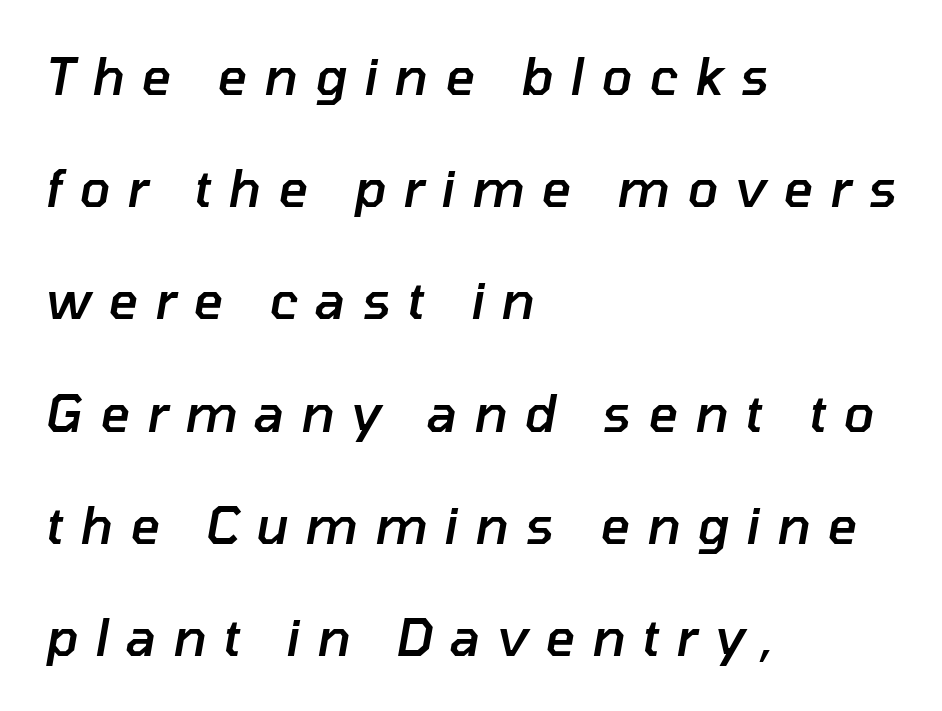
Q: Is the text bold? A: Semi-bold.
Q: Is the text italic (slanted)? A: Yes, it leans right by about 10 degrees.
Q: Is the text underlined? A: No.
Q: How is the paragraph aligned? A: Left-aligned.
Q: Is the spacing between letters normal or unusually wide? A: Unusually wide.
Q: Is the spacing between lines tight, normal or loose? A: Loose.
Q: Width (condensed, normal, or wide)? A: Normal.
Q: Stroke contrast? A: Low.
Q: x-height? A: Medium.
Q: Monospaced? A: No.
